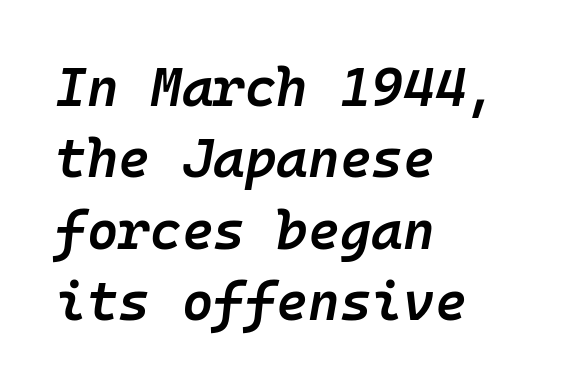
Posture: slanted. One-word summary of the alignment: left. A typesetter would call this monospace, since all characters share one set width. The passage shown is semibold, sitting just below true bold.
